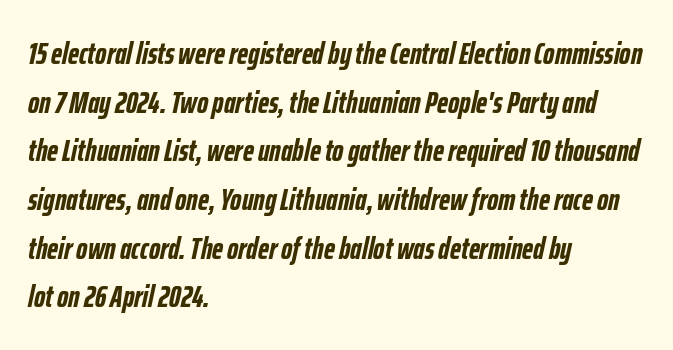
{"italic": "yes", "lean": "right", "slant_degrees": 12, "bold": "yes", "weight": "semibold", "width": "condensed", "stroke_contrast": "low", "x_height": "medium", "monospaced": "no", "underline": "no", "align": "left", "line_spacing": "normal", "line_spacing_ratio": 1.57, "letter_spacing": "normal", "letter_spacing_em": 0.0, "glyph_px": 31}
